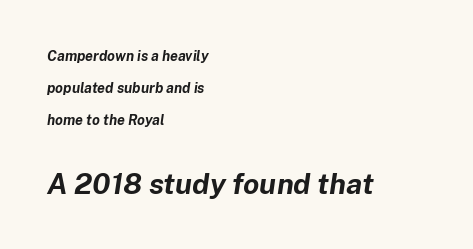
The foot of each line stays bare and open. Between these two stacked blocks, the lower one wins on size. The face used here has a pronounced slope to its letters. Glyph-to-glyph distance matches everyday printed text. Summary of weight: heavy, a full bold.
